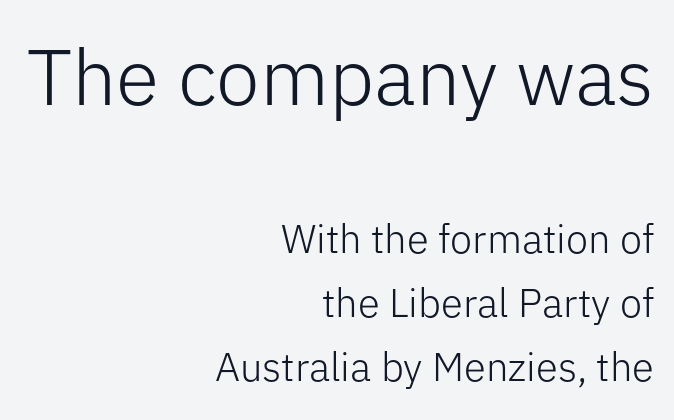
The image shows 79 px light sans-serif type, upright; set right-aligned, normal line spacing (1.6x), normal letter spacing, not underlined; the first (top) block is 1.98x larger; low stroke contrast and a medium x-height.
